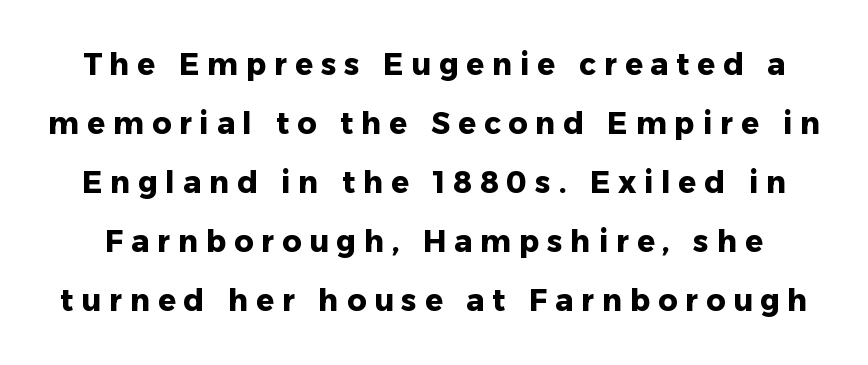
Q: Is the text bold? A: Yes.
Q: Is the text italic (slanted)? A: No, it is upright.
Q: Is the typeface a serif or a sans-serif typeface? A: Sans-serif.
Q: Is the text underlined? A: No.
Q: Is the spacing between letters normal or unusually wide? A: Unusually wide.
Q: Is the spacing between lines tight, normal or loose? A: Loose.
Q: Width (condensed, normal, or wide)? A: Normal.
Q: Stroke contrast? A: Low.
Q: x-height? A: Medium.
Q: Monospaced? A: No.
